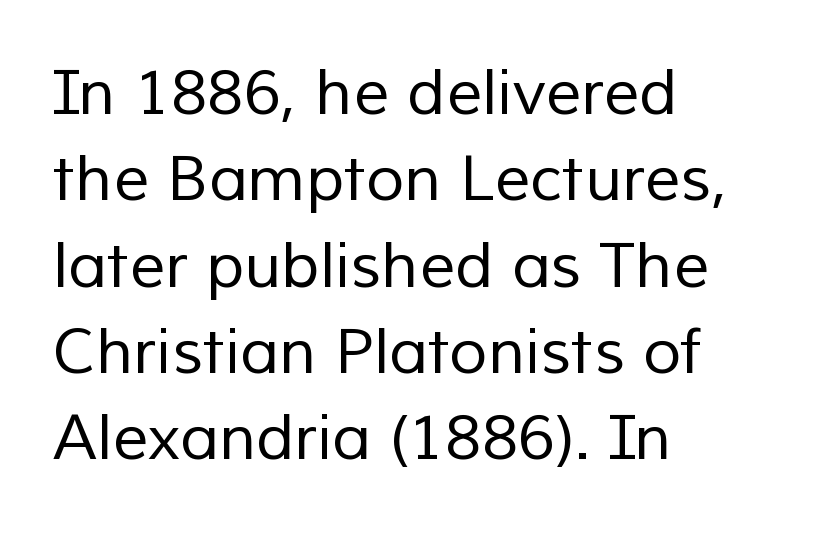
Q: Is the text bold? A: No.
Q: Is the typeface a serif or a sans-serif typeface? A: Sans-serif.
Q: Is the text underlined? A: No.
Q: How is the paragraph aligned? A: Left-aligned.
Q: Is the spacing between letters normal or unusually wide? A: Normal.
Q: Is the spacing between lines tight, normal or loose? A: Normal.
Q: Width (condensed, normal, or wide)? A: Normal.
Q: Stroke contrast? A: Low.
Q: x-height? A: Medium.
Q: Monospaced? A: No.
